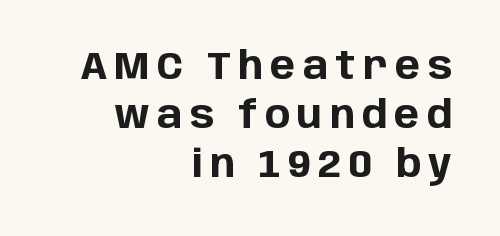
{"serif": "no", "italic": "no", "bold": "yes", "weight": "bold", "width": "normal", "stroke_contrast": "low", "x_height": "large", "monospaced": "no", "underline": "no", "align": "right", "line_spacing": "normal", "line_spacing_ratio": 1.29, "glyph_px": 38}
